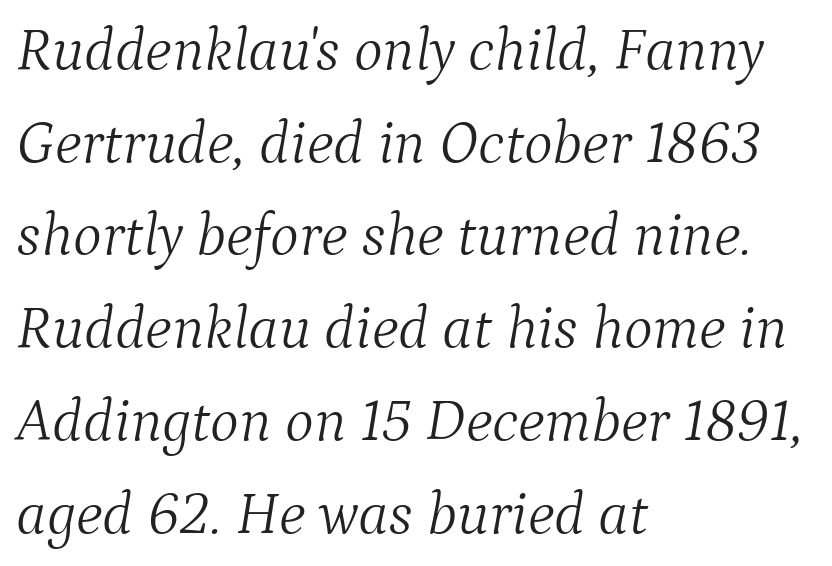
The image shows 61 px light serif type, italic (leaning right); set left-aligned, normal line spacing (1.52x), normal letter spacing, not underlined; medium stroke contrast and a medium x-height.
